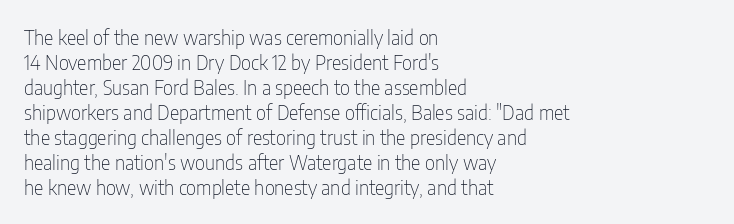
{"italic": "no", "bold": "no", "underline": "no", "align": "left", "line_spacing": "normal", "line_spacing_ratio": 1.25, "letter_spacing": "normal", "letter_spacing_em": 0.0, "glyph_px": 20}
